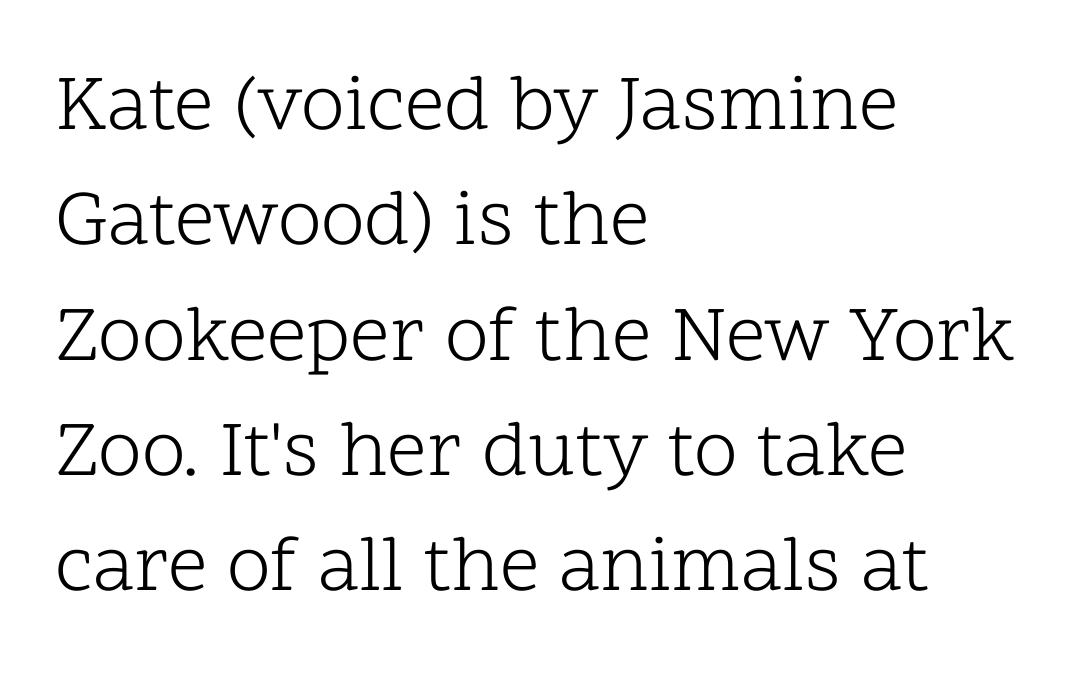
The image shows 79 px light serif type, upright; set left-aligned, normal line spacing (1.46x), normal letter spacing, not underlined; low stroke contrast and a medium x-height.
